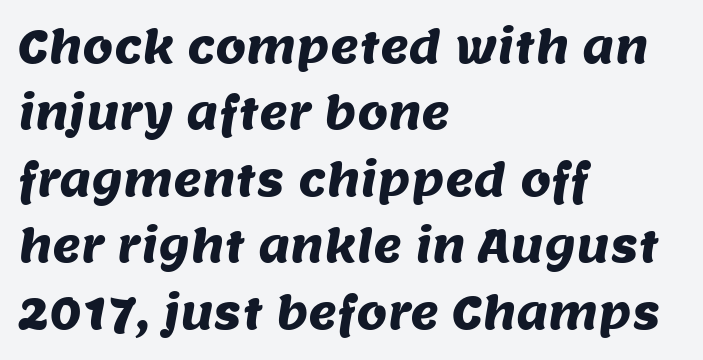
The image shows 44 px sans-serif type; set left-aligned, normal line spacing (1.51x), normal letter spacing, not underlined; medium stroke contrast and a large x-height.
